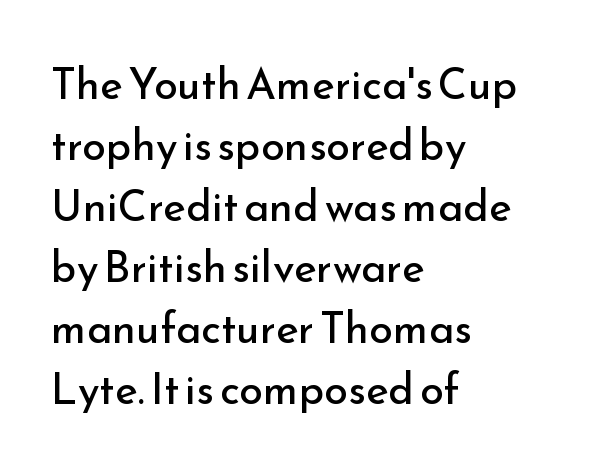
{"serif": "no", "italic": "no", "bold": "no", "weight": "regular", "width": "normal", "stroke_contrast": "low", "x_height": "small", "monospaced": "no", "underline": "no", "align": "left", "line_spacing": "normal", "line_spacing_ratio": 1.42, "letter_spacing": "normal", "letter_spacing_em": 0.0, "glyph_px": 43}
